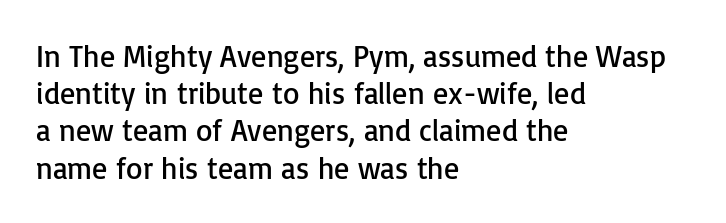
The image shows 30 px regular-weight sans-serif type, upright; set left-aligned, line spacing 1.24x, normal letter spacing, not underlined; low stroke contrast and a medium x-height.
